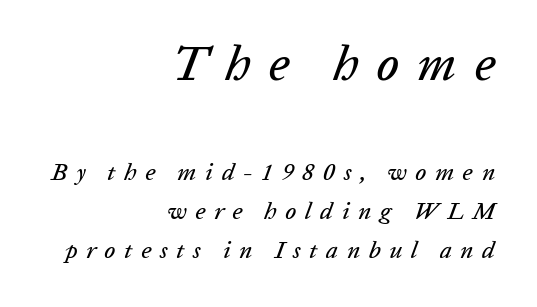
{"italic": "yes", "lean": "right", "slant_degrees": 20, "width": "normal", "stroke_contrast": "low", "x_height": "medium", "monospaced": "no", "underline": "no", "align": "right", "line_spacing": "normal", "line_spacing_ratio": 1.63, "letter_spacing": "wide", "letter_spacing_em": 0.36, "larger_block": "first", "size_ratio": 2.04, "glyph_px": 49}
